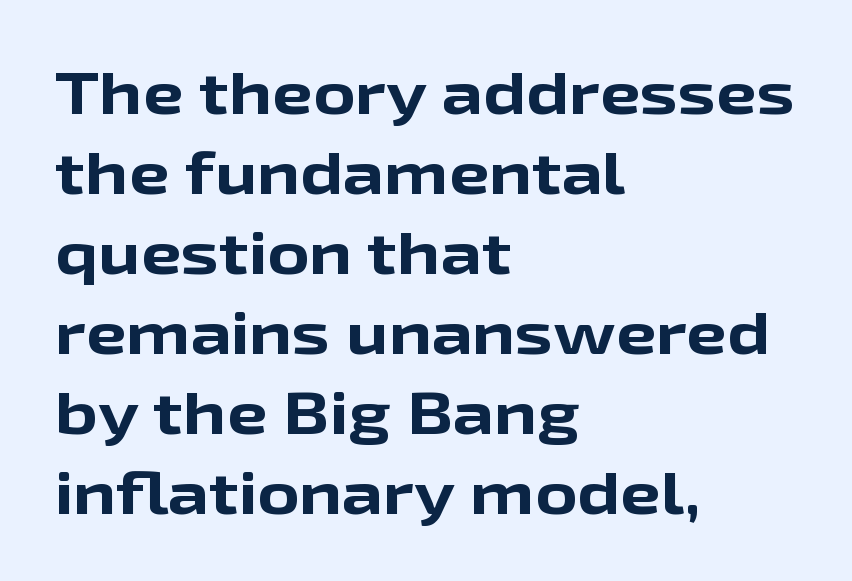
{"serif": "no", "italic": "no", "bold": "yes", "weight": "bold", "width": "wide", "stroke_contrast": "low", "x_height": "medium", "monospaced": "no", "underline": "no", "align": "left", "line_spacing": "normal", "line_spacing_ratio": 1.38, "letter_spacing": "normal", "letter_spacing_em": 0.0, "glyph_px": 58}
